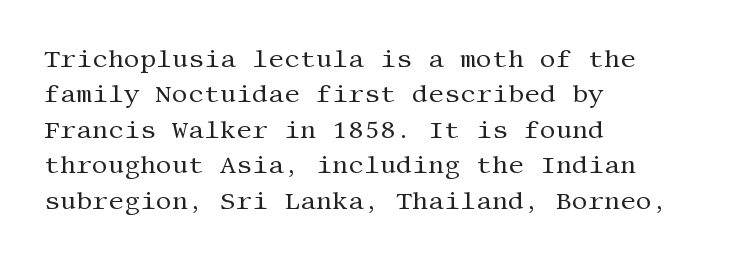
{"italic": "no", "bold": "no", "underline": "no", "align": "left", "line_spacing": "normal", "line_spacing_ratio": 1.42, "letter_spacing": "normal", "letter_spacing_em": 0.0, "glyph_px": 25}
